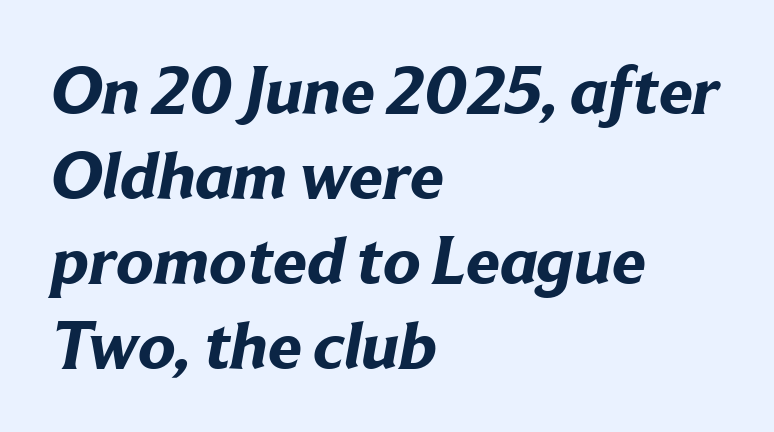
Q: Is the text bold? A: Yes.
Q: Is the typeface a serif or a sans-serif typeface? A: Sans-serif.
Q: Is the text underlined? A: No.
Q: How is the paragraph aligned? A: Left-aligned.
Q: Is the spacing between letters normal or unusually wide? A: Normal.
Q: Is the spacing between lines tight, normal or loose? A: Normal.
Q: Width (condensed, normal, or wide)? A: Normal.
Q: Stroke contrast? A: Low.
Q: x-height? A: Medium.
Q: Monospaced? A: No.
